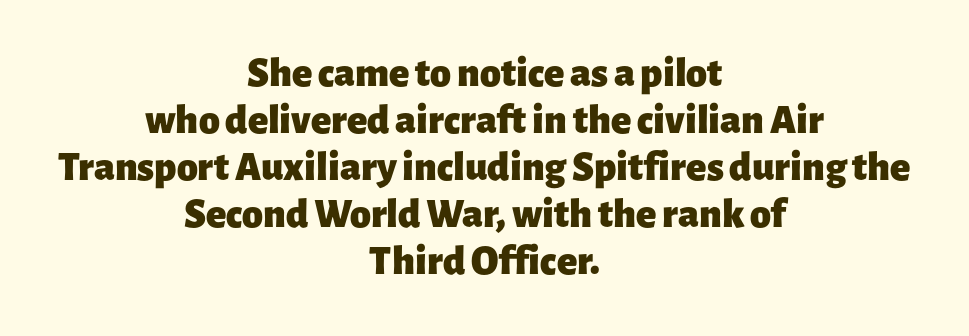
{"serif": "no", "italic": "no", "bold": "yes", "weight": "heavy", "width": "normal", "stroke_contrast": "low", "x_height": "medium", "monospaced": "no", "underline": "no", "align": "center", "line_spacing": "tight", "line_spacing_ratio": 1.12, "letter_spacing": "normal", "letter_spacing_em": 0.0, "glyph_px": 42}
